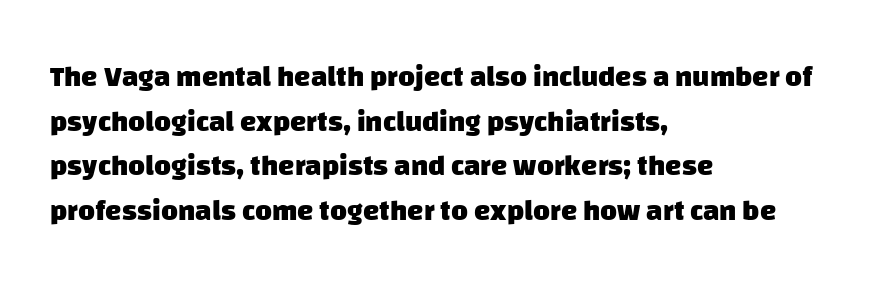
The image shows 29 px heavy sans-serif type; set left-aligned, normal line spacing (1.54x), normal letter spacing, not underlined; low stroke contrast and a large x-height.
